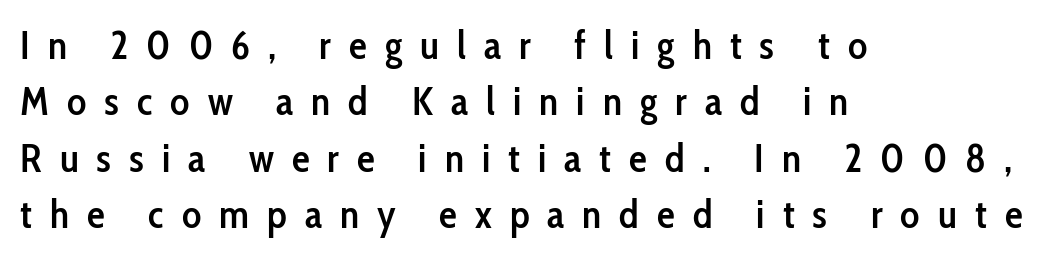
Short and long lines alike share a common starting point at left. The passage shown is semibold, sitting just below true bold. Descender tails drop into unmarked territory. Ascenders rise straight up at ninety degrees.
